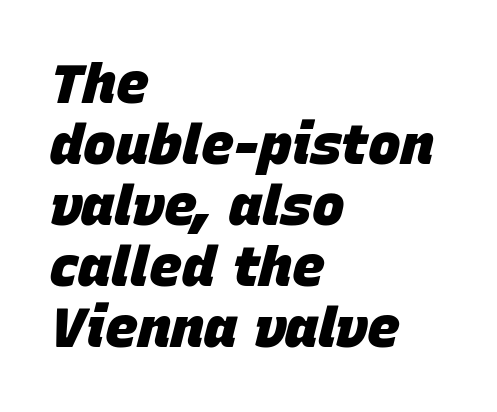
The image shows 55 px heavy type, italic (leaning right); set left-aligned, tight line spacing (1.11x), normal letter spacing, not underlined; low stroke contrast and a large x-height.
